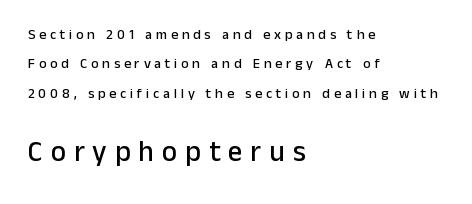
Q: Is the text italic (slanted)? A: No, it is upright.
Q: Is the typeface a serif or a sans-serif typeface? A: Sans-serif.
Q: Is the text underlined? A: No.
Q: How is the paragraph aligned? A: Left-aligned.
Q: Is the spacing between letters normal or unusually wide? A: Unusually wide.
Q: Is the spacing between lines tight, normal or loose? A: Loose.
Q: Which block of text is set in a larger size, the first (top) or the second (bottom)? A: The second (bottom) one.
Q: Width (condensed, normal, or wide)? A: Normal.
Q: Stroke contrast? A: Low.
Q: x-height? A: Medium.
Q: Monospaced? A: No.
